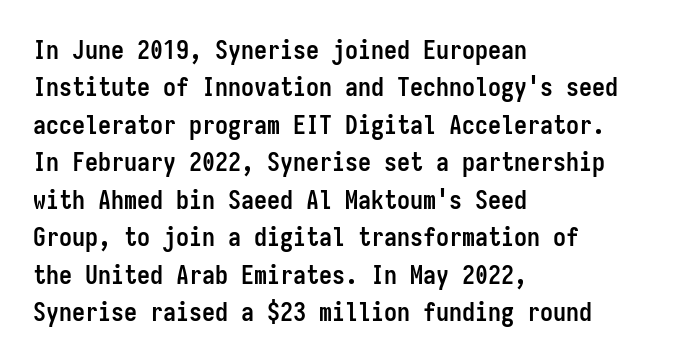
{"italic": "no", "bold": "yes", "underline": "no", "align": "left", "line_spacing": "normal", "line_spacing_ratio": 1.44, "letter_spacing": "normal", "letter_spacing_em": 0.0, "glyph_px": 26}
